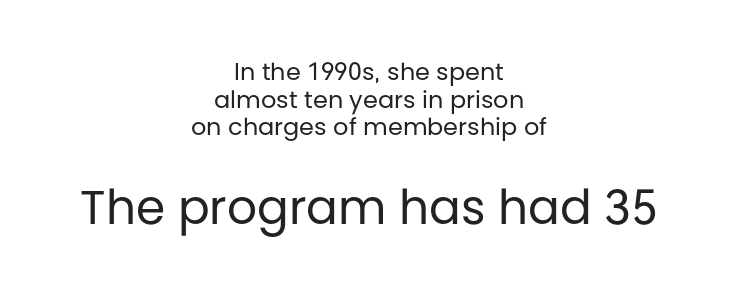
Every character sits straight up, as roman type does. What stands out about the letter spacing? Nothing — it is the standard amount. Two sizes are in play, and the larger belongs to the second block. Vertically, the passage feels compressed, each row crowding the next. In terms of letterform style, serifs are entirely absent. The space beneath each line is pristine and unruled.
